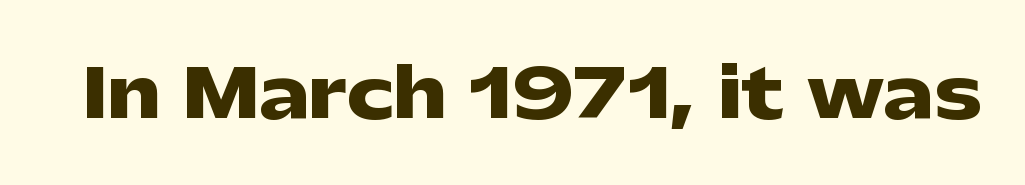
The designer went with a sans here, leaving each stem footless. Nobody drew a line under any word here. Heft: maximum for text — a bold. No extra tracking has been applied to these lines. Each letter keeps its own natural width here, so spacing adapts to shape.
